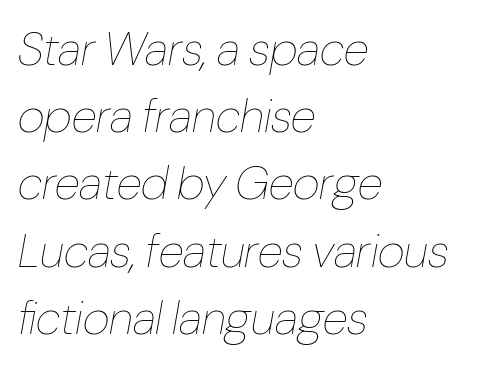
{"italic": "yes", "lean": "right", "slant_degrees": 10, "bold": "no", "weight": "thin", "width": "condensed", "stroke_contrast": "low", "x_height": "medium", "monospaced": "no", "underline": "no", "align": "left", "line_spacing": "normal", "line_spacing_ratio": 1.43, "letter_spacing": "normal", "letter_spacing_em": 0.0, "glyph_px": 47}
